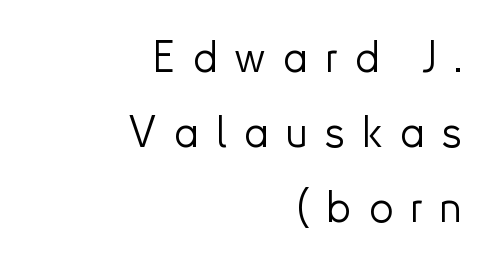
{"serif": "no", "italic": "no", "bold": "no", "weight": "light", "width": "normal", "stroke_contrast": "low", "x_height": "small", "monospaced": "no", "underline": "no", "align": "right", "line_spacing_ratio": 1.75, "letter_spacing": "wide", "letter_spacing_em": 0.4, "glyph_px": 43}
